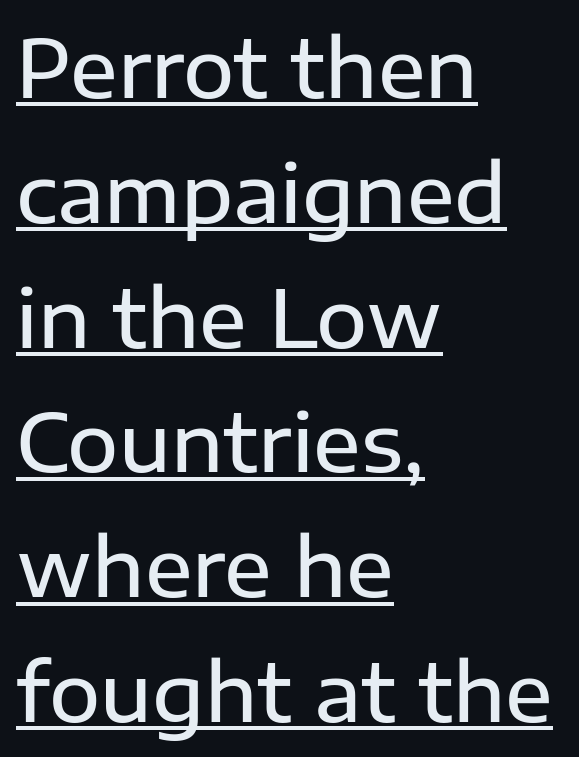
{"serif": "no", "italic": "no", "bold": "semi", "weight": "semibold", "width": "normal", "stroke_contrast": "low", "x_height": "medium", "monospaced": "no", "underline": "yes", "align": "left", "line_spacing": "normal", "line_spacing_ratio": 1.58, "letter_spacing": "normal", "letter_spacing_em": 0.0, "glyph_px": 79}
